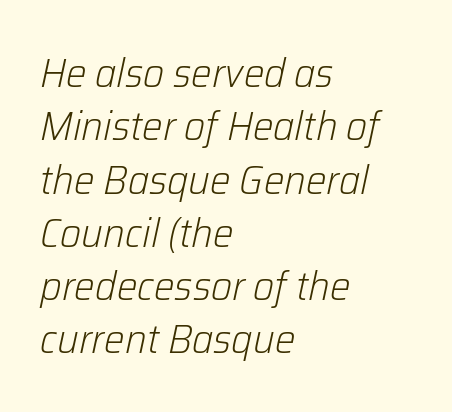
{"italic": "yes", "lean": "right", "slant_degrees": 12, "bold": "no", "weight": "light", "width": "normal", "stroke_contrast": "low", "x_height": "medium", "monospaced": "no", "underline": "no", "align": "left", "line_spacing": "normal", "line_spacing_ratio": 1.3, "letter_spacing": "normal", "letter_spacing_em": 0.0, "glyph_px": 41}
